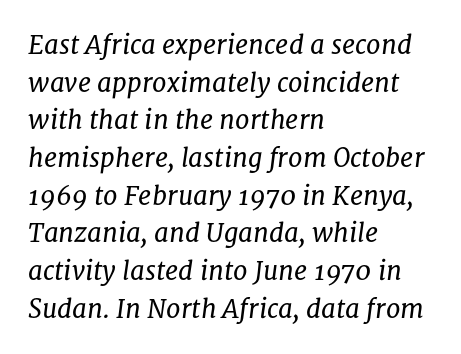
Q: Is the text bold? A: No.
Q: Is the text italic (slanted)? A: Yes, it leans right by about 8 degrees.
Q: Is the text underlined? A: No.
Q: How is the paragraph aligned? A: Left-aligned.
Q: Is the spacing between letters normal or unusually wide? A: Normal.
Q: Is the spacing between lines tight, normal or loose? A: Normal.
